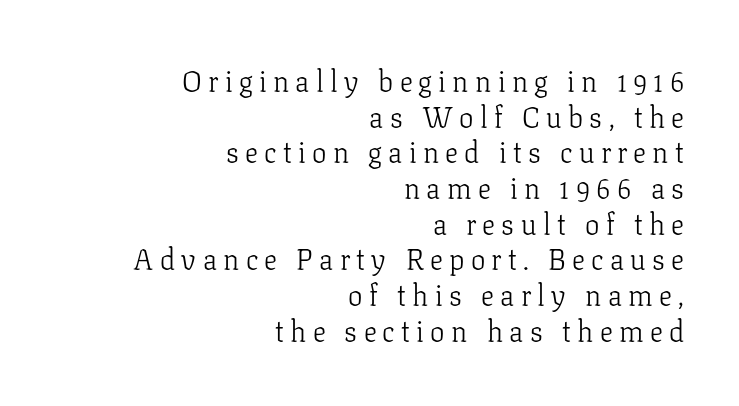
{"serif": "yes", "italic": "no", "bold": "no", "weight": "light", "width": "normal", "stroke_contrast": "low", "x_height": "medium", "monospaced": "no", "underline": "no", "align": "right", "line_spacing_ratio": 1.23, "letter_spacing": "wide", "letter_spacing_em": 0.22, "glyph_px": 29}
